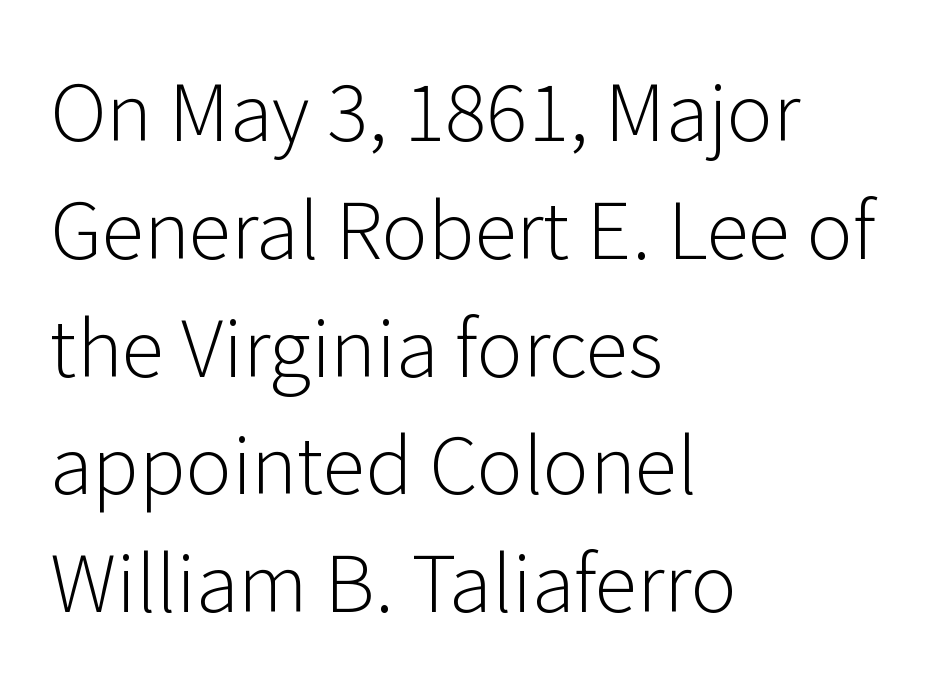
{"serif": "no", "italic": "no", "bold": "no", "weight": "light", "width": "normal", "stroke_contrast": "low", "x_height": "medium", "monospaced": "no", "underline": "no", "align": "left", "line_spacing": "normal", "line_spacing_ratio": 1.51, "letter_spacing": "normal", "letter_spacing_em": 0.0, "glyph_px": 78}
